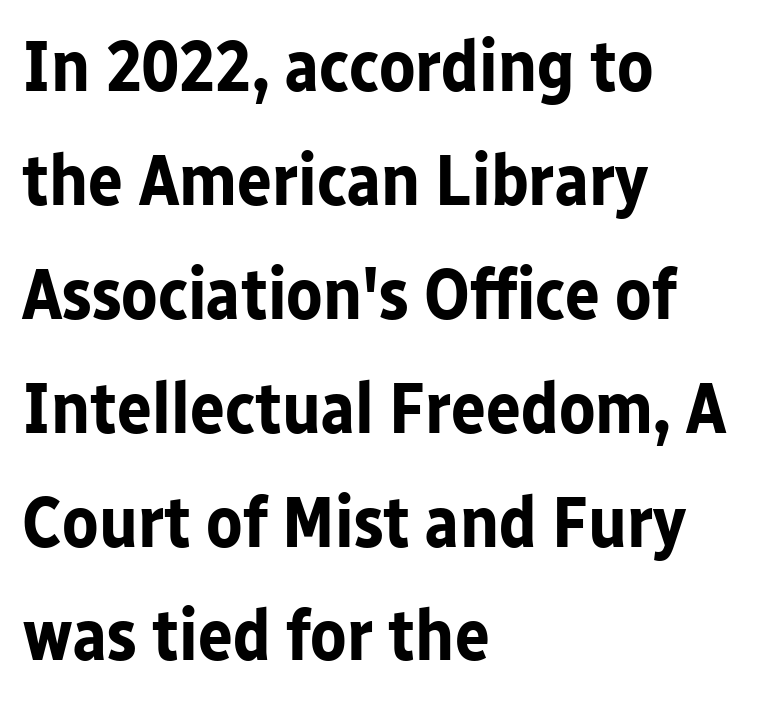
{"serif": "no", "italic": "no", "bold": "yes", "weight": "bold", "width": "normal", "stroke_contrast": "low", "x_height": "medium", "monospaced": "no", "underline": "no", "align": "left", "line_spacing": "normal", "line_spacing_ratio": 1.56, "letter_spacing": "normal", "letter_spacing_em": 0.0, "glyph_px": 73}
